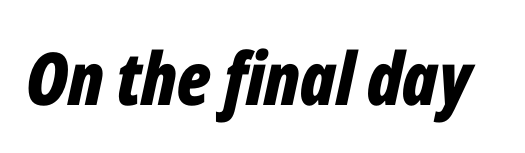
The image shows 73 px bold, condensed type, italic (leaning right); set normal letter spacing, not underlined; low stroke contrast and a medium x-height.
